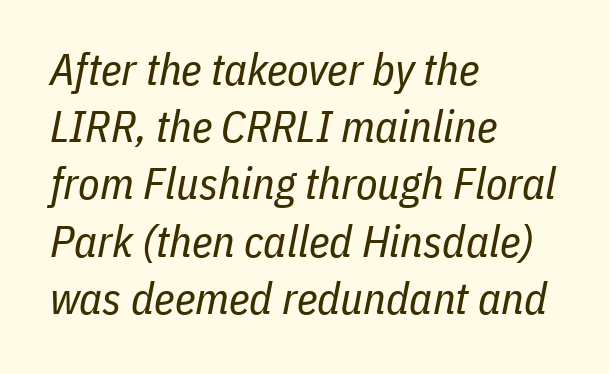
The image shows 44 px regular-weight, condensed type, italic (leaning right); set left-aligned, normal line spacing (1.3x), normal letter spacing, not underlined; low stroke contrast and a medium x-height.
